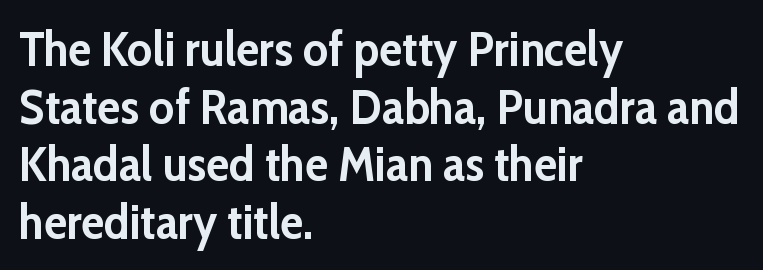
Inter-character spacing is left at the font's built-in metrics. How heavy is the stroke? Heavy — this is a bold. Leftover space on each line is placed entirely after the last word. The lettering holds an erect, upright posture throughout. A typesetter would call this proportional, since set widths differ per character.
